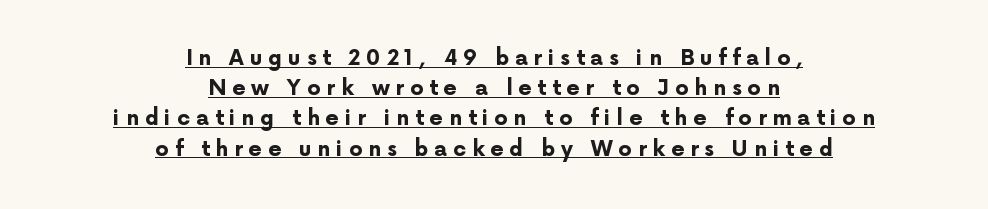
The characters look thick and weighty, a clear bold. Whoever set this chose a conventional vertical rhythm. Italic? Not at all — the glyphs are vertical. The specimen includes a rule beneath the text block's lines. Horizontally, the lines are justified to the midpoint only. Characters follow at a spacing far wider than the type designer built in.
